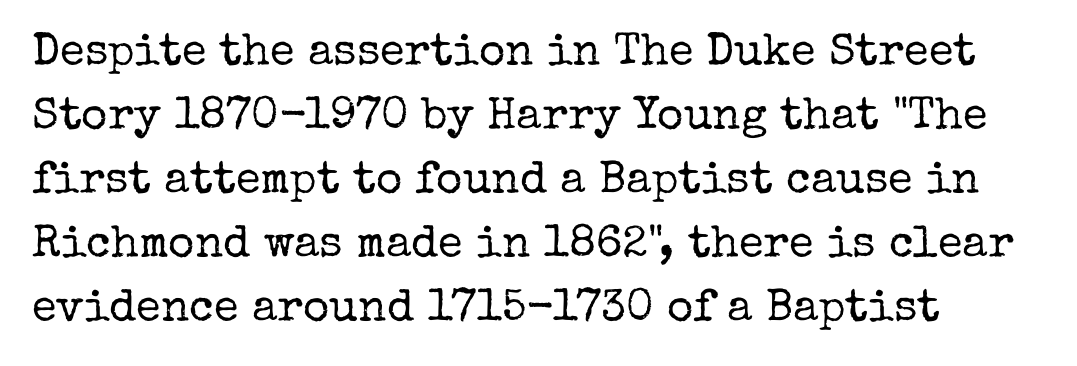
The image shows 45 px regular-weight serif type, upright; set left-aligned, normal line spacing (1.42x), normal letter spacing, not underlined; low stroke contrast and a medium x-height.
